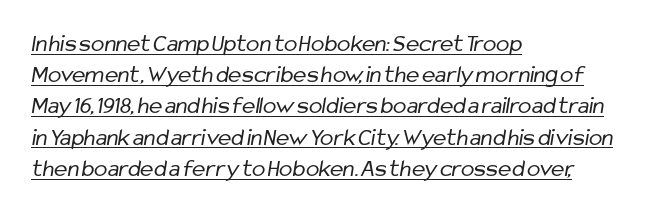
The image shows 25 px text type; set left-aligned, normal line spacing (1.25x), normal letter spacing, underlined.
